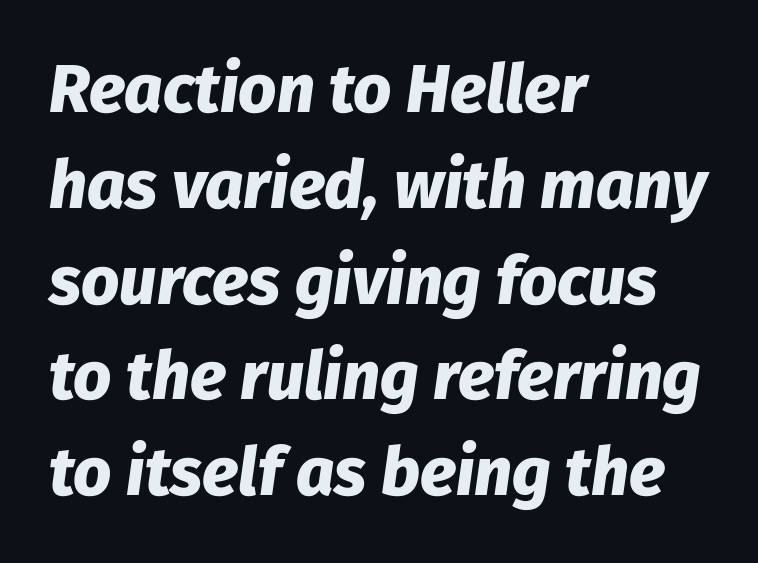
{"italic": "yes", "lean": "right", "slant_degrees": 8, "bold": "yes", "weight": "heavy", "width": "normal", "stroke_contrast": "low", "x_height": "medium", "monospaced": "no", "underline": "no", "align": "left", "line_spacing": "normal", "line_spacing_ratio": 1.43, "letter_spacing": "normal", "letter_spacing_em": 0.0, "glyph_px": 67}
